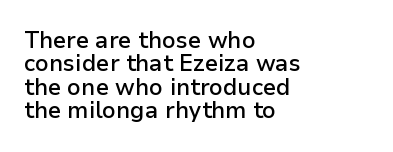
{"italic": "no", "bold": "semi", "underline": "no", "align": "left", "line_spacing": "tight", "line_spacing_ratio": 1.02, "letter_spacing": "normal", "letter_spacing_em": 0.0, "glyph_px": 23}
